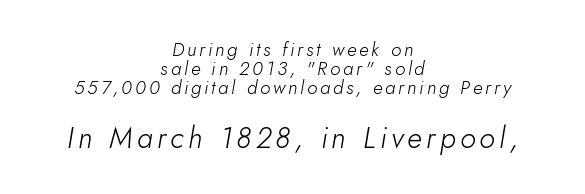
{"italic": "yes", "lean": "right", "slant_degrees": 5, "bold": "no", "weight": "light", "width": "normal", "stroke_contrast": "low", "x_height": "small", "monospaced": "no", "underline": "no", "align": "center", "line_spacing": "tight", "line_spacing_ratio": 1.01, "larger_block": "second", "size_ratio": 1.53, "glyph_px": 29}
